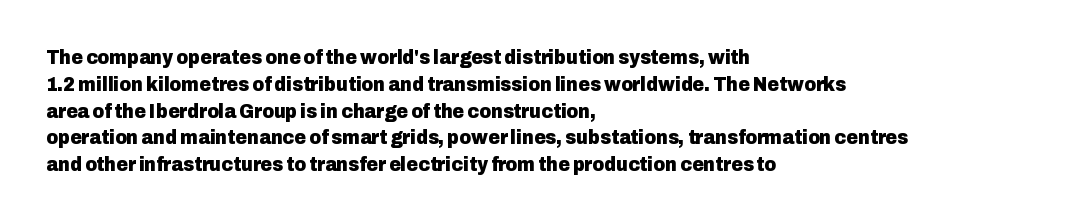
The image shows 20 px bold type, upright; set left-aligned, normal line spacing (1.34x), normal letter spacing, not underlined.
